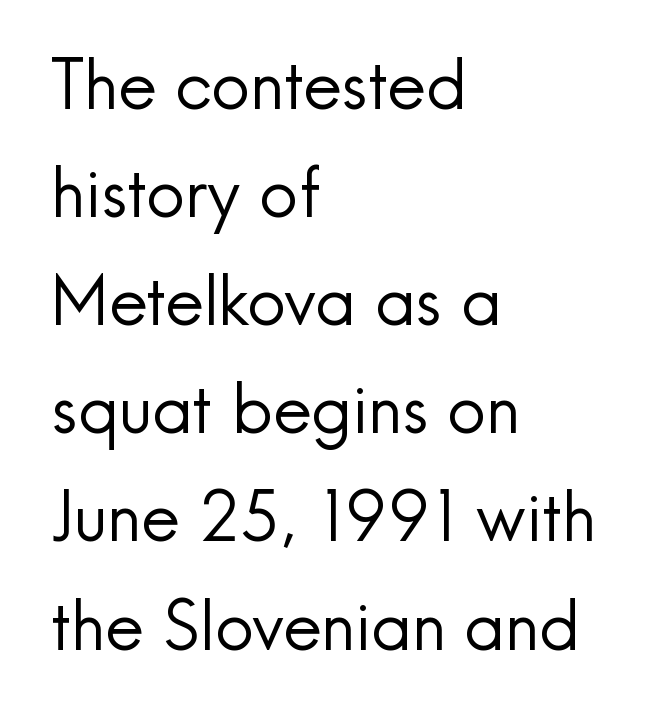
Honestly, the row spacing looks completely unremarkable. These lines are set flush left with a ragged right edge. A quiet, ordinary-to-light weight characterises the typeface. Short note: letters normally spaced. Spacing verdict: proportional, widths tailored to each character.
